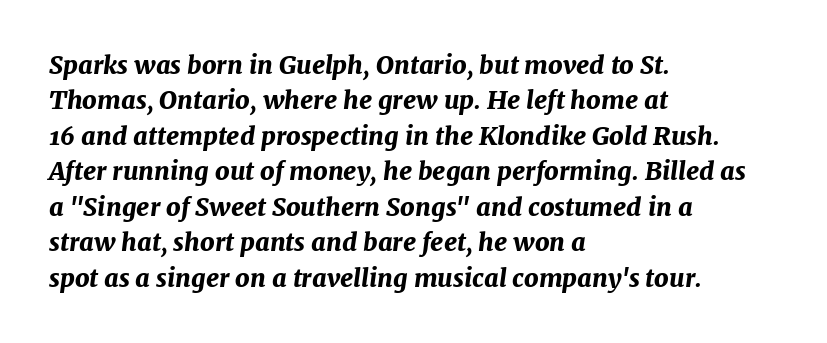
The image shows 25 px bold type, italic (leaning right); set left-aligned, normal line spacing (1.42x), normal letter spacing, not underlined.
